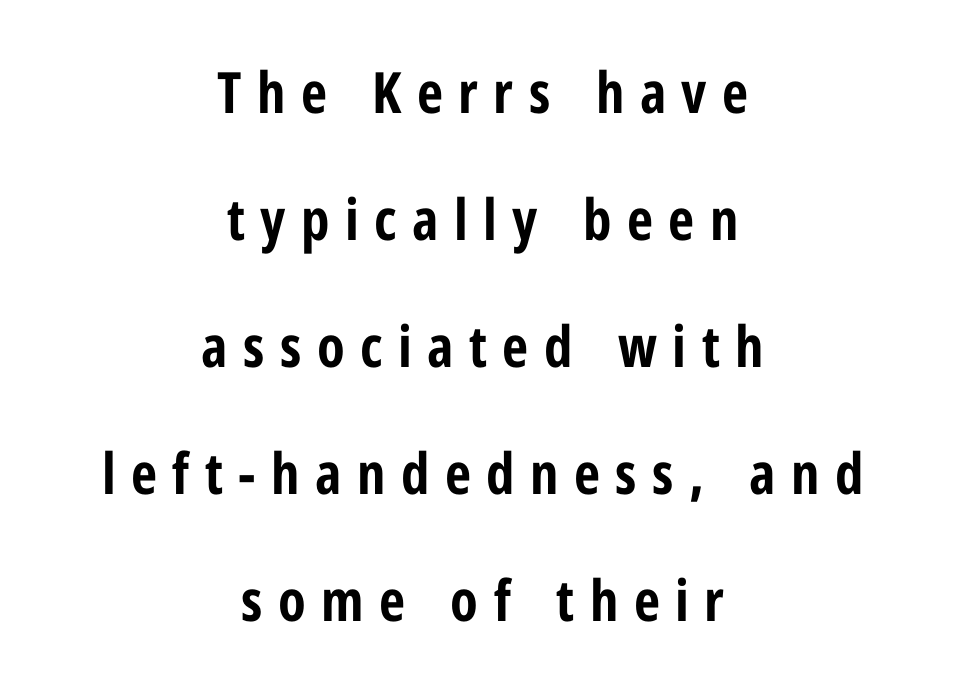
{"serif": "no", "italic": "no", "bold": "yes", "weight": "bold", "width": "condensed", "stroke_contrast": "low", "x_height": "medium", "monospaced": "no", "underline": "no", "align": "center", "line_spacing": "loose", "line_spacing_ratio": 2.23, "letter_spacing": "wide", "letter_spacing_em": 0.27, "glyph_px": 57}
